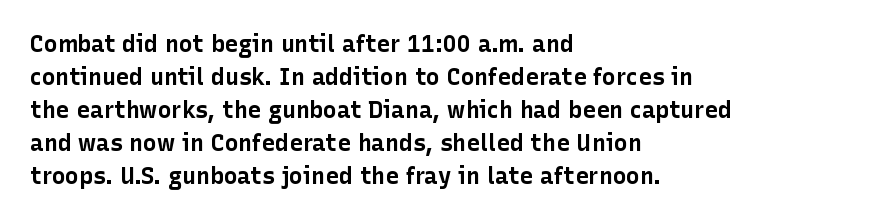
Q: Is the text bold? A: Yes.
Q: Is the text italic (slanted)? A: No, it is upright.
Q: Is the text underlined? A: No.
Q: How is the paragraph aligned? A: Left-aligned.
Q: Is the spacing between letters normal or unusually wide? A: Normal.
Q: Is the spacing between lines tight, normal or loose? A: Normal.
